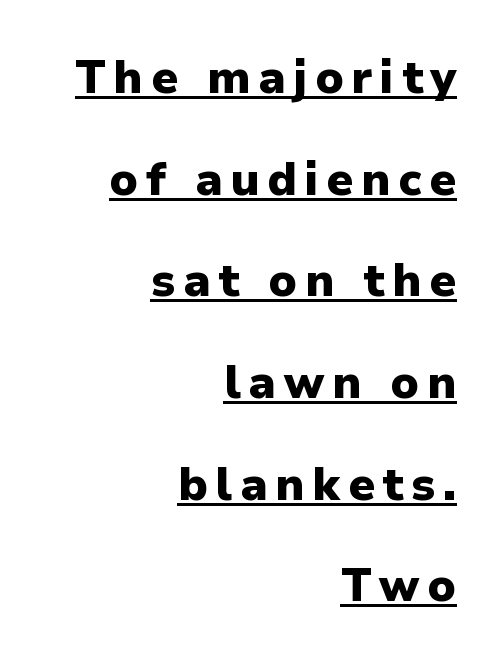
{"serif": "no", "italic": "no", "bold": "yes", "weight": "heavy", "width": "normal", "stroke_contrast": "low", "x_height": "medium", "monospaced": "no", "underline": "yes", "align": "right", "line_spacing": "loose", "line_spacing_ratio": 2.21, "glyph_px": 46}
